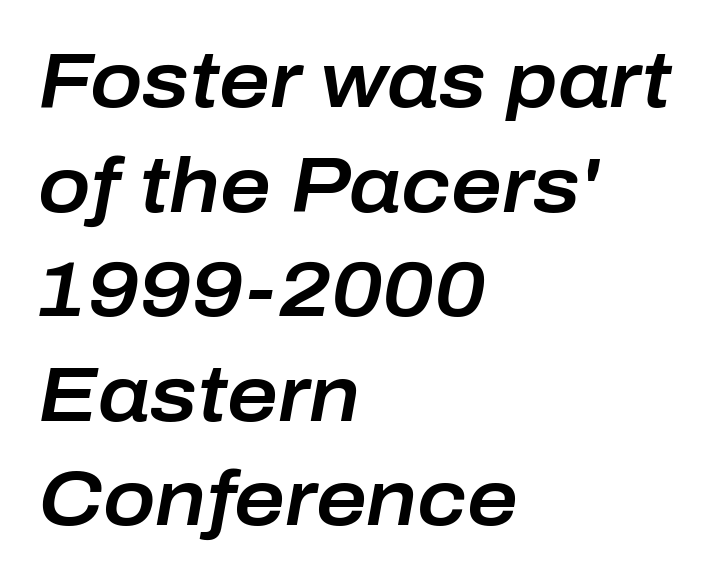
The image shows 78 px text type, italic (leaning right); set left-aligned, normal line spacing (1.34x), normal letter spacing, not underlined; low stroke contrast and a medium x-height.
